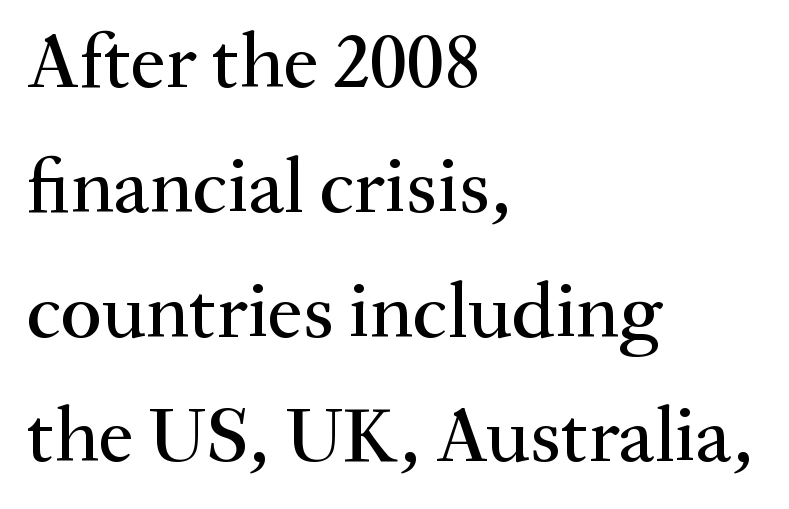
Q: Is the text italic (slanted)? A: No, it is upright.
Q: Is the typeface a serif or a sans-serif typeface? A: Serif.
Q: Is the text underlined? A: No.
Q: How is the paragraph aligned? A: Left-aligned.
Q: Is the spacing between letters normal or unusually wide? A: Normal.
Q: Is the spacing between lines tight, normal or loose? A: Normal.
Q: Width (condensed, normal, or wide)? A: Normal.
Q: Stroke contrast? A: Medium.
Q: x-height? A: Small.
Q: Monospaced? A: No.
